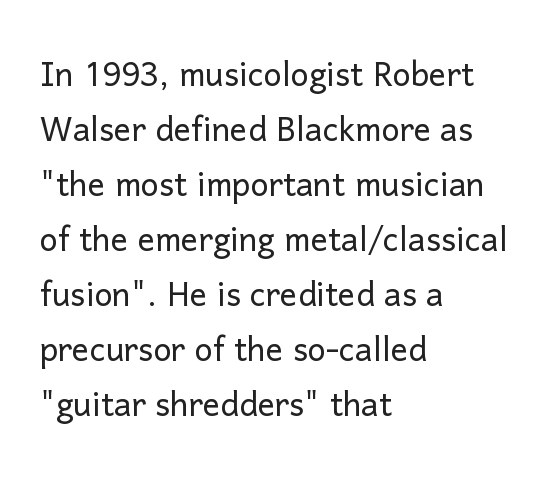
{"serif": "no", "italic": "no", "bold": "no", "weight": "light", "width": "normal", "stroke_contrast": "low", "x_height": "medium", "monospaced": "no", "underline": "no", "align": "left", "line_spacing": "normal", "line_spacing_ratio": 1.28, "letter_spacing": "normal", "letter_spacing_em": 0.0, "glyph_px": 43}
